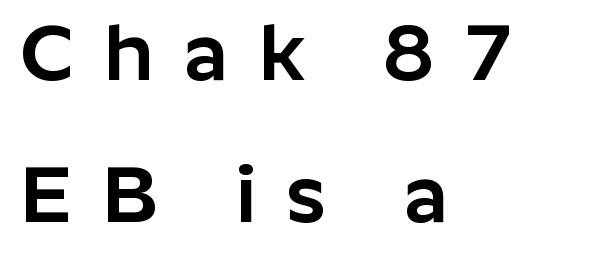
Q: Is the text italic (slanted)? A: No, it is upright.
Q: Is the typeface a serif or a sans-serif typeface? A: Sans-serif.
Q: Is the text underlined? A: No.
Q: How is the paragraph aligned? A: Left-aligned.
Q: Is the spacing between letters normal or unusually wide? A: Unusually wide.
Q: Width (condensed, normal, or wide)? A: Normal.
Q: Stroke contrast? A: Low.
Q: x-height? A: Medium.
Q: Monospaced? A: No.
